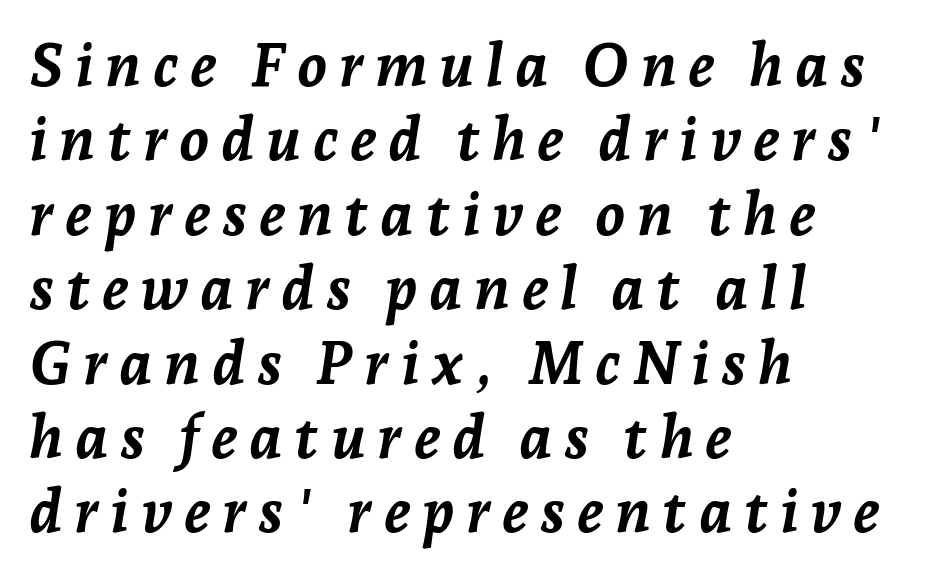
Q: Is the text bold? A: Yes.
Q: Is the text italic (slanted)? A: Yes, it leans right by about 7 degrees.
Q: Is the text underlined? A: No.
Q: How is the paragraph aligned? A: Left-aligned.
Q: Width (condensed, normal, or wide)? A: Normal.
Q: Stroke contrast? A: Low.
Q: x-height? A: Medium.
Q: Monospaced? A: No.
